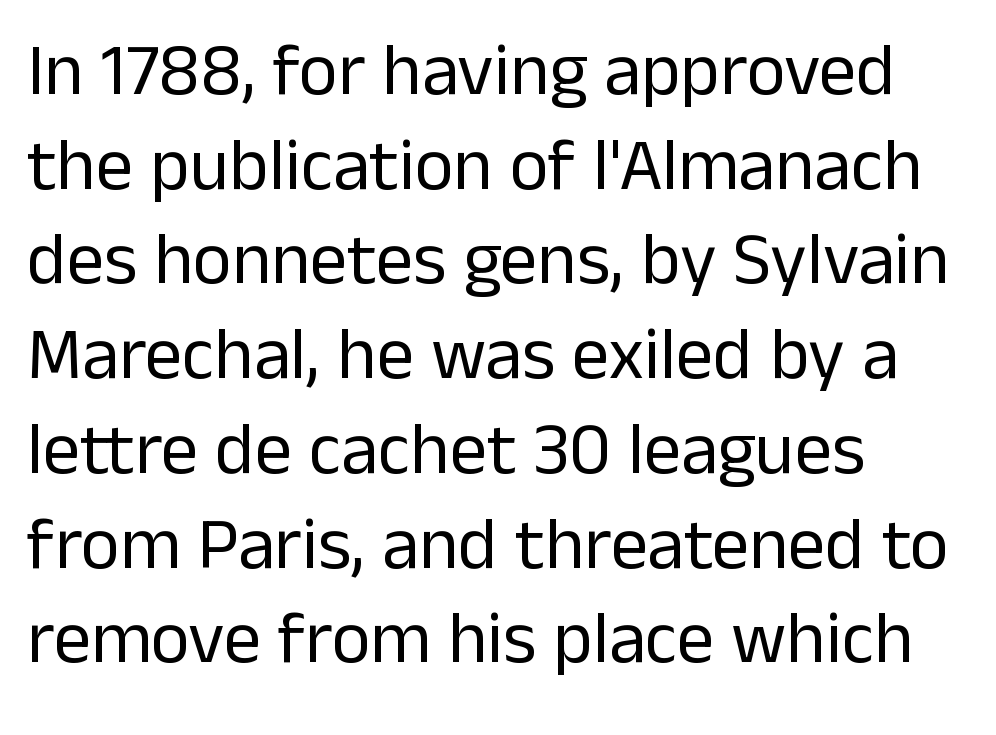
{"serif": "no", "italic": "no", "bold": "no", "weight": "regular", "width": "normal", "stroke_contrast": "low", "x_height": "medium", "monospaced": "no", "underline": "no", "align": "left", "line_spacing": "normal", "line_spacing_ratio": 1.28, "letter_spacing": "normal", "letter_spacing_em": 0.0, "glyph_px": 74}
